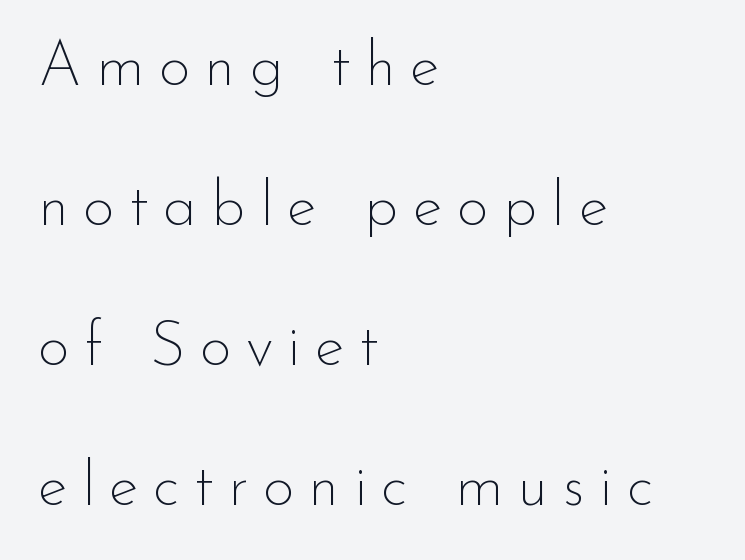
The gap between lines stays unmarked. The lines in this sample share a left origin and differ only in where they stop. A typesetter would call this leading open, well beyond the default. You can tell it's not italic because the verticals are truly vertical. Stems here are at most as thick as an everyday book face.
